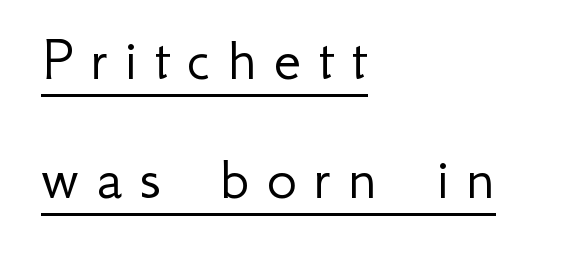
The image shows 63 px light sans-serif type, upright; set left-aligned, line spacing 1.89x, unusually wide letter spacing (+0.27 em), underlined; low stroke contrast and a small x-height.
